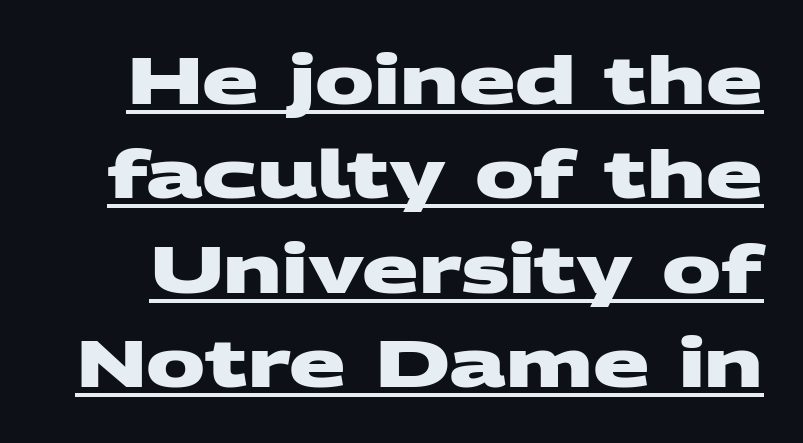
Q: Is the text bold? A: Yes.
Q: Is the typeface a serif or a sans-serif typeface? A: Sans-serif.
Q: Is the text underlined? A: Yes.
Q: Is the spacing between letters normal or unusually wide? A: Normal.
Q: Is the spacing between lines tight, normal or loose? A: Normal.
Q: Width (condensed, normal, or wide)? A: Wide.
Q: Stroke contrast? A: Medium.
Q: x-height? A: Large.
Q: Monospaced? A: No.
